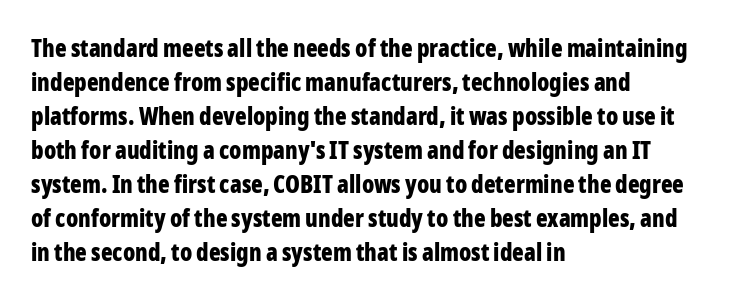
The image shows 24 px bold type, upright; set left-aligned, normal line spacing (1.42x), normal letter spacing, not underlined.
